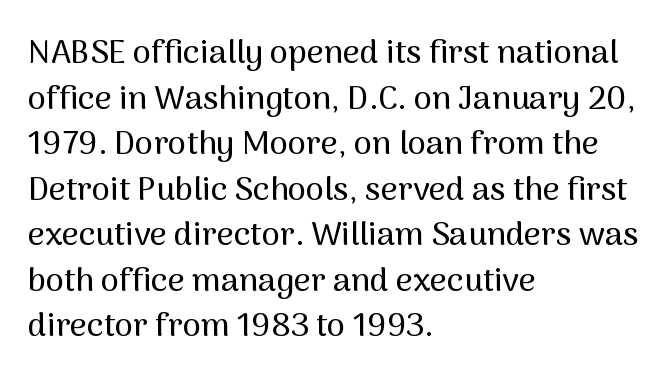
The face used here is a sans, in the tradition of grotesques and geometrics. Does the copy run flush right? No — it runs flush left. The zone under the glyphs is completely vacant. Varying glyph widths throughout — classic text-font behaviour. Observe the ordinary spacing: letters are neighbours, not strangers. Notice how descenders clear the ascenders below comfortably — that's standard leading.
